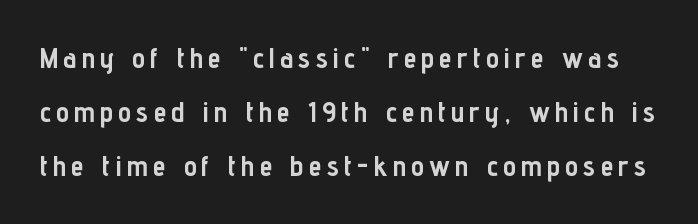
Q: Is the text bold? A: Yes.
Q: Is the text italic (slanted)? A: No, it is upright.
Q: Is the typeface a serif or a sans-serif typeface? A: Sans-serif.
Q: Is the text underlined? A: No.
Q: Width (condensed, normal, or wide)? A: Condensed.
Q: Stroke contrast? A: Low.
Q: x-height? A: Medium.
Q: Monospaced? A: No.
